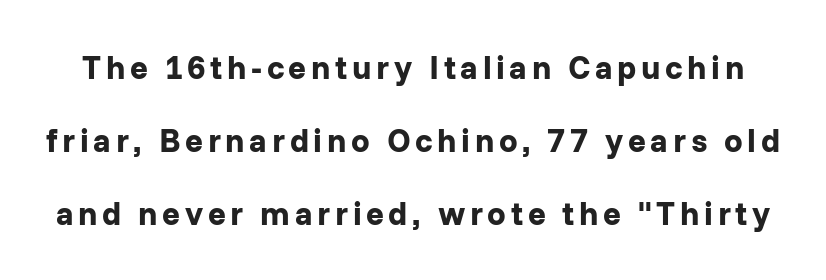
The image shows 33 px bold sans-serif type, upright; set loose line spacing (2.21x), not underlined; low stroke contrast and a medium x-height.
